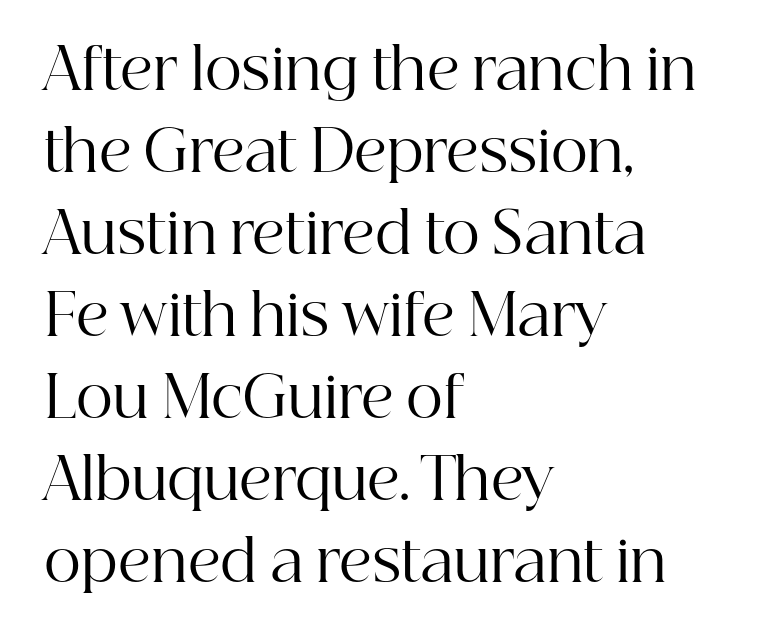
Q: Is the text bold? A: No.
Q: Is the text italic (slanted)? A: No, it is upright.
Q: Is the typeface a serif or a sans-serif typeface? A: Serif.
Q: Is the text underlined? A: No.
Q: How is the paragraph aligned? A: Left-aligned.
Q: Is the spacing between letters normal or unusually wide? A: Normal.
Q: Is the spacing between lines tight, normal or loose? A: Normal.
Q: Width (condensed, normal, or wide)? A: Normal.
Q: Stroke contrast? A: High.
Q: x-height? A: Medium.
Q: Monospaced? A: No.
